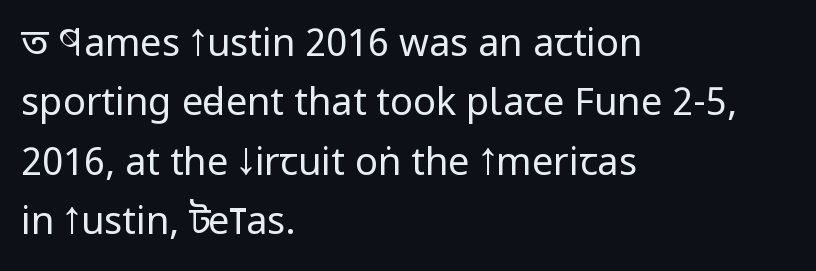
Standard letterfit; no display-style spreading of the glyphs. The lines sit at an ordinary, default distance from one another. The text was rendered using a sans face with plain stroke endings. Weight: not bold — regular or lighter. Upright lettering throughout. Layout note: lines flush left.
